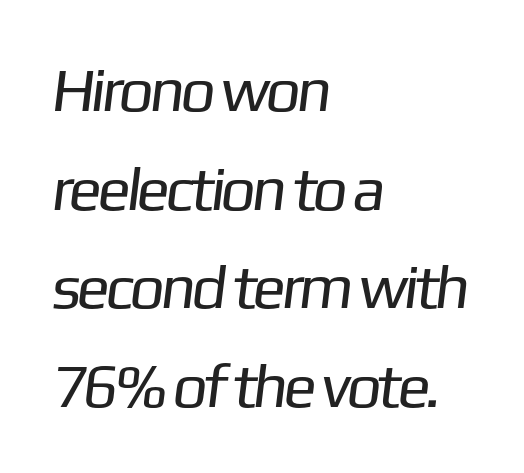
The image shows 62 px regular-weight sans-serif type; set left-aligned, normal line spacing (1.59x), normal letter spacing, not underlined; low stroke contrast and a medium x-height.
